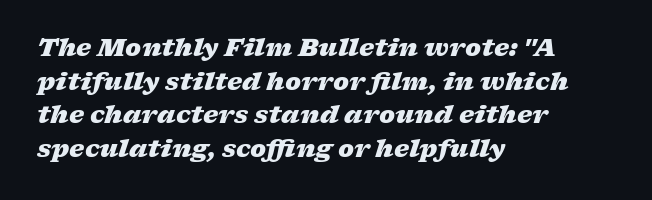
{"italic": "yes", "lean": "right", "slant_degrees": 17, "bold": "yes", "underline": "no", "align": "left", "line_spacing": "normal", "line_spacing_ratio": 1.4, "letter_spacing": "normal", "letter_spacing_em": 0.0, "glyph_px": 24}
